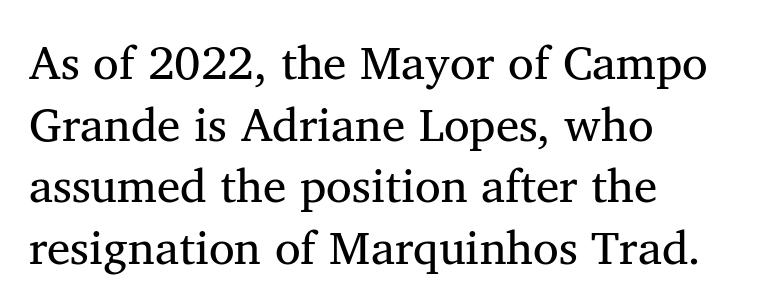
{"serif": "yes", "italic": "no", "bold": "no", "weight": "regular", "width": "normal", "stroke_contrast": "medium", "x_height": "medium", "monospaced": "no", "underline": "no", "align": "left", "line_spacing": "normal", "line_spacing_ratio": 1.31, "letter_spacing": "normal", "letter_spacing_em": 0.0, "glyph_px": 47}
